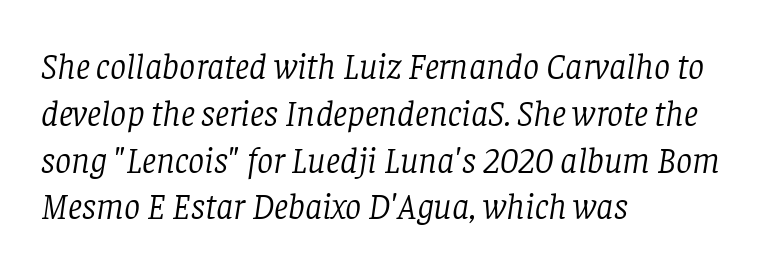
Q: Is the text bold? A: No.
Q: Is the text italic (slanted)? A: Yes, it leans right by about 8 degrees.
Q: Is the typeface a serif or a sans-serif typeface? A: Serif.
Q: Is the text underlined? A: No.
Q: How is the paragraph aligned? A: Left-aligned.
Q: Is the spacing between letters normal or unusually wide? A: Normal.
Q: Is the spacing between lines tight, normal or loose? A: Normal.
Q: Width (condensed, normal, or wide)? A: Normal.
Q: Stroke contrast? A: Low.
Q: x-height? A: Large.
Q: Monospaced? A: No.
